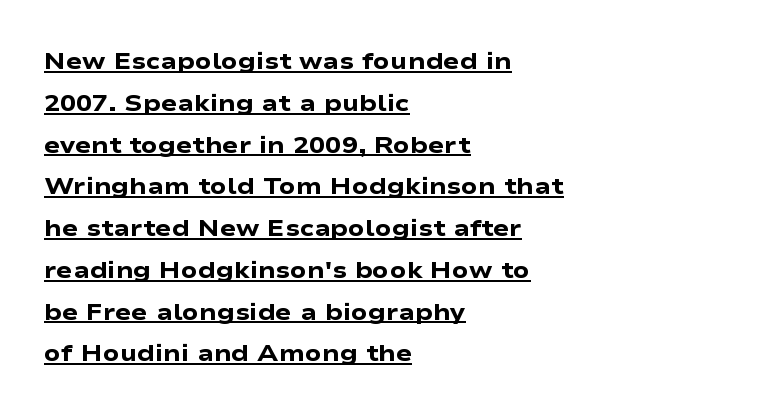
{"italic": "no", "bold": "yes", "underline": "yes", "align": "left", "line_spacing_ratio": 1.74, "letter_spacing": "normal", "letter_spacing_em": 0.0, "glyph_px": 24}
